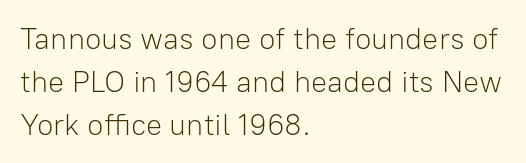
Each letter's strokes conclude bluntly, with no projecting serifs. The rendering uses a moderate line-height, typical for paragraphs. Looks like regular typesetting: each glyph gets only the width it needs. A bare baseline throughout the passage.
